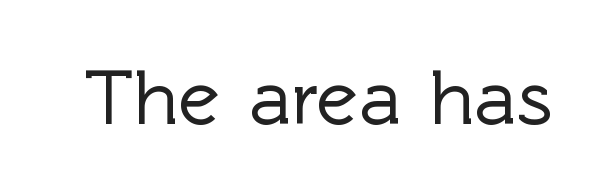
The image shows 79 px sans-serif type, upright; set normal letter spacing, not underlined; a medium x-height.
